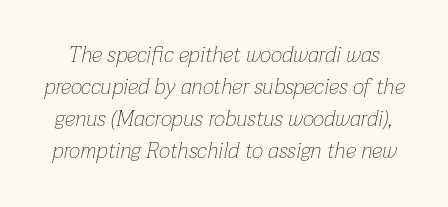
The image shows 22 px text type, italic (leaning right); set normal line spacing (1.46x), normal letter spacing, not underlined.
